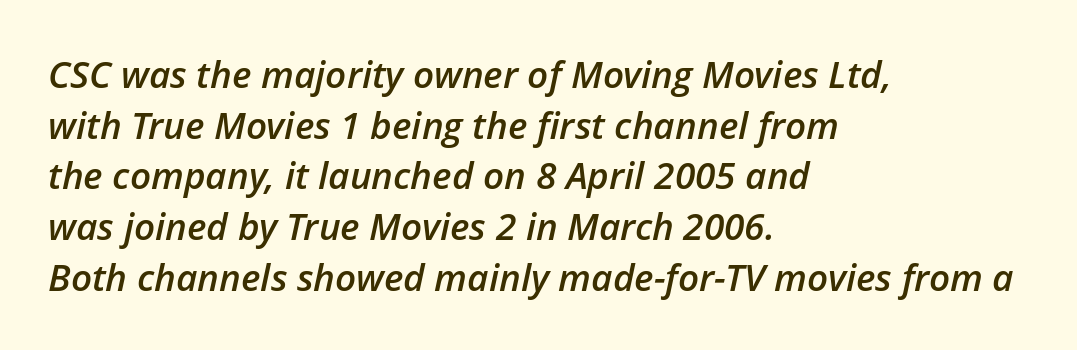
The image shows 37 px semibold type, italic (leaning right); set left-aligned, normal line spacing (1.37x), normal letter spacing, not underlined; low stroke contrast and a medium x-height.
